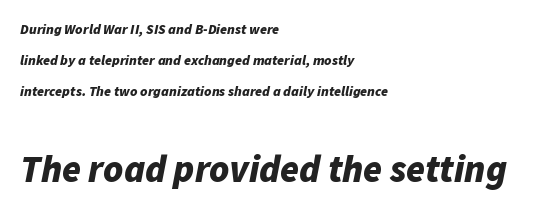
Q: Is the text bold? A: Yes.
Q: Is the text italic (slanted)? A: Yes, it leans right by about 11 degrees.
Q: Is the text underlined? A: No.
Q: How is the paragraph aligned? A: Left-aligned.
Q: Is the spacing between letters normal or unusually wide? A: Normal.
Q: Is the spacing between lines tight, normal or loose? A: Loose.
Q: Which block of text is set in a larger size, the first (top) or the second (bottom)? A: The second (bottom) one.
Q: Width (condensed, normal, or wide)? A: Normal.
Q: Stroke contrast? A: Low.
Q: x-height? A: Medium.
Q: Monospaced? A: No.
